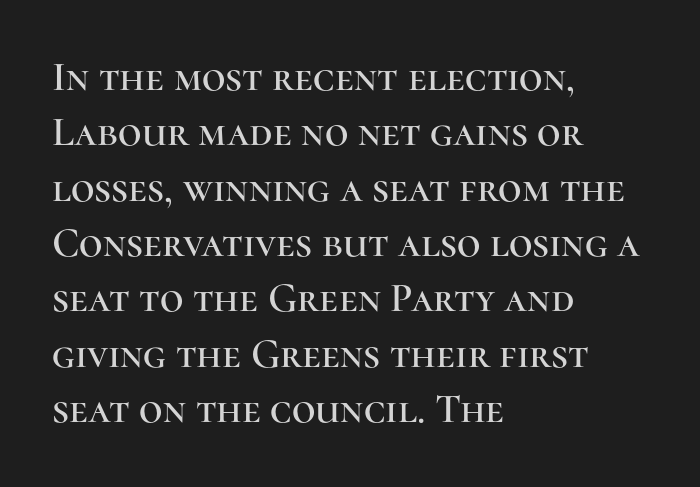
Q: Is the text italic (slanted)? A: No, it is upright.
Q: Is the typeface a serif or a sans-serif typeface? A: Serif.
Q: Is the text underlined? A: No.
Q: How is the paragraph aligned? A: Left-aligned.
Q: Is the spacing between letters normal or unusually wide? A: Normal.
Q: Is the spacing between lines tight, normal or loose? A: Normal.
Q: Width (condensed, normal, or wide)? A: Normal.
Q: Stroke contrast? A: High.
Q: x-height? A: Medium.
Q: Monospaced? A: No.
